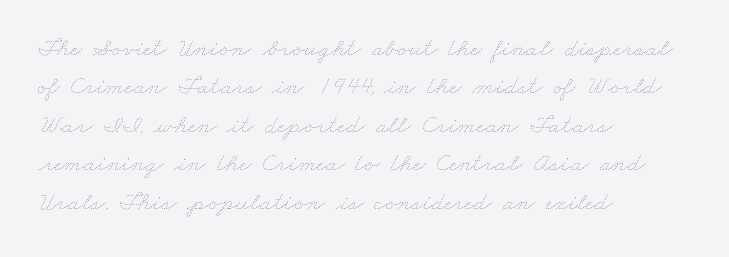
Observe the ordinary spacing: letters are neighbours, not strangers. Ink coverage per letter is moderate at most. The lines are quadded left. Does the leading feel generous? No, just average.
